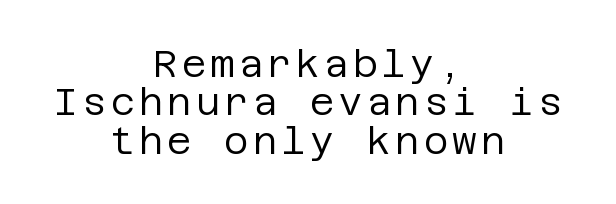
The image shows 38 px regular-weight sans-serif type, upright; set centered, tight line spacing (1.01x), not underlined; low stroke contrast and a large x-height.
